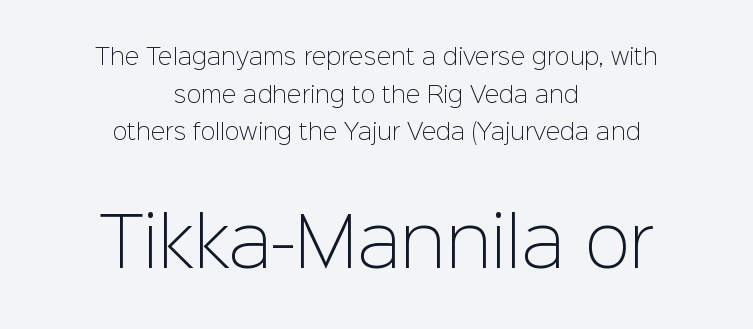
{"serif": "no", "italic": "no", "bold": "no", "weight": "light", "width": "normal", "stroke_contrast": "low", "x_height": "medium", "monospaced": "no", "underline": "no", "align": "center", "line_spacing_ratio": 1.71, "letter_spacing": "normal", "letter_spacing_em": 0.0, "larger_block": "second", "size_ratio": 3.05, "glyph_px": 67}
